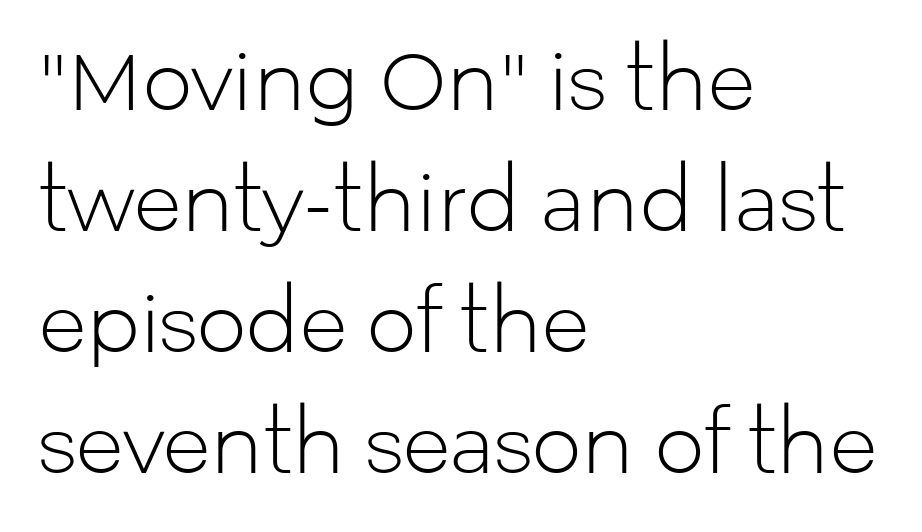
Weight: not bold — regular or lighter. A typesetter would label this face a sans. Default kerning and tracking; the words read as compact shapes. Typeset ragged right — the left edge is the straight one. Students, observe: this is what conventionally led text looks like. These lines are rendered in a variable-pitch font.
